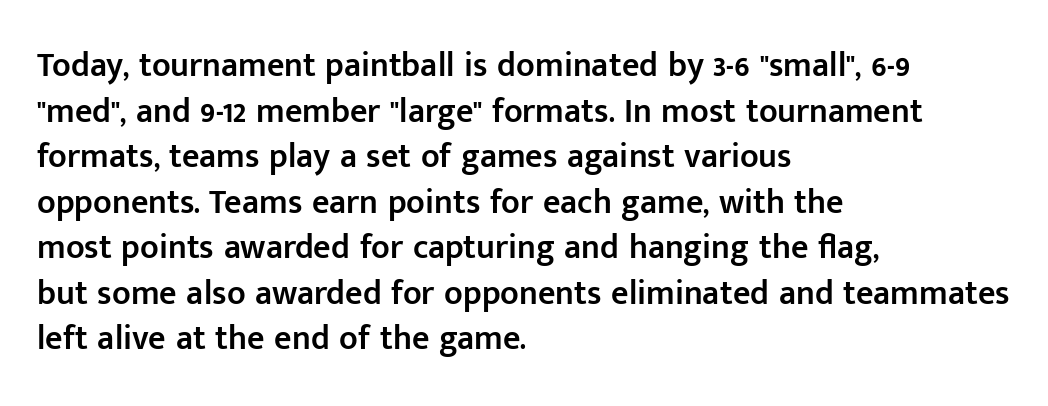
The image shows 34 px semibold sans-serif type, upright; set left-aligned, normal line spacing (1.34x), normal letter spacing, not underlined; low stroke contrast and a medium x-height.
